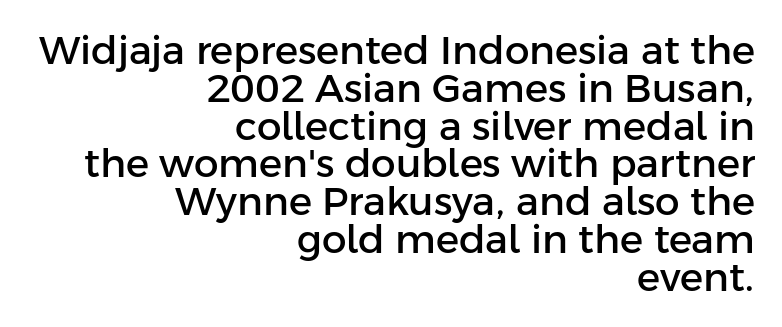
Words float on clear page, feet unadorned. Horizontal bands of white between lines are thin slivers. A typesetter would call this proportional, since set widths differ per character. Stroke terminals: plain, sans-serif. These lines were composed using upright roman letters. The passage is arranged like a letterhead date or caption credit — flush right.
